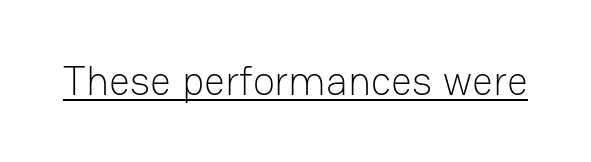
When letters stand straight like this, we call the style roman or upright. Nothing sits at the stroke ends, so this counts as sans-serif. The rendering uses the underline text-decoration. Caption: face not bold, strokes unweighted.
